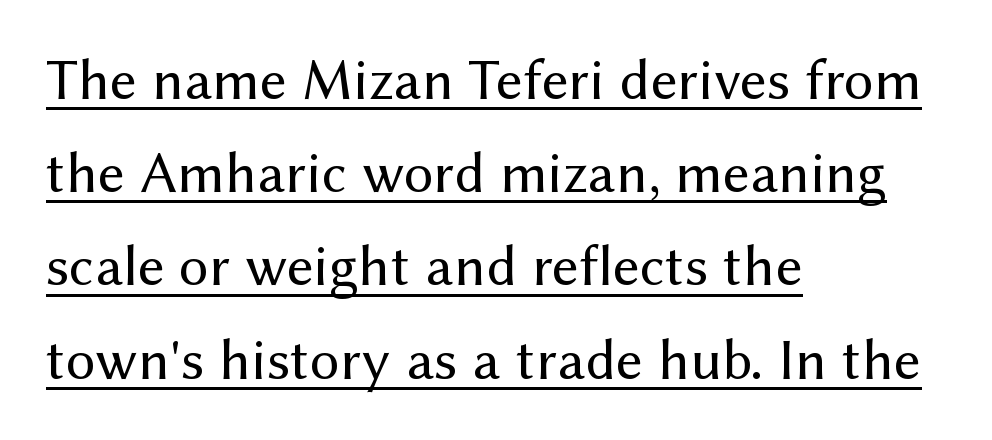
{"serif": "no", "italic": "no", "bold": "no", "weight": "regular", "width": "normal", "stroke_contrast": "medium", "x_height": "medium", "monospaced": "no", "underline": "yes", "align": "left", "line_spacing": "normal", "line_spacing_ratio": 1.58, "letter_spacing": "normal", "letter_spacing_em": 0.0, "glyph_px": 59}
